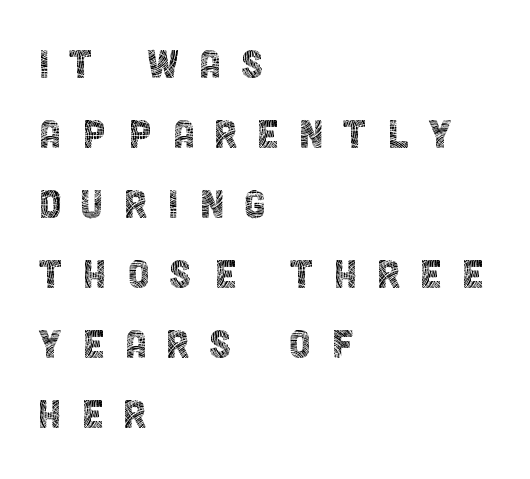
The image shows 49 px thin, condensed sans-serif type, upright; set left-aligned, normal line spacing (1.43x), unusually wide letter spacing (+0.41 em), not underlined; a large x-height.
